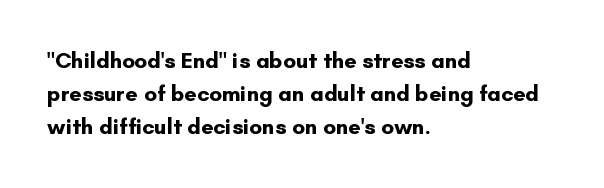
Leading matches the norm, producing a regular column. The area under the type is left untouched. Does extra space separate the letters? No, they use regular spacing. These lines were composed using upright roman letters.
